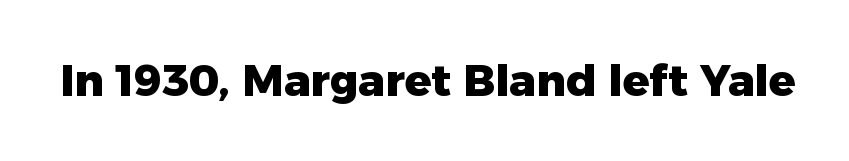
Do the letters lean? They stand straight. The gap between lines stays unmarked. Look at the stroke-to-counter ratio: heavy, a bold. This is sans-serif lettering, the kind often seen on screens and signage. The horizontal fit of the characters is conventional and even. A typesetter would call this proportional, since set widths differ per character.
